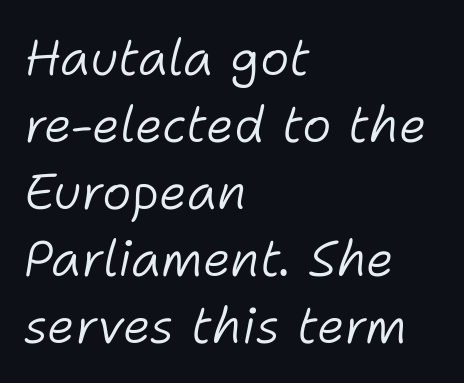
The image shows 50 px light type, italic (leaning right); set left-aligned, normal line spacing (1.34x), normal letter spacing, not underlined; low stroke contrast and a medium x-height.
